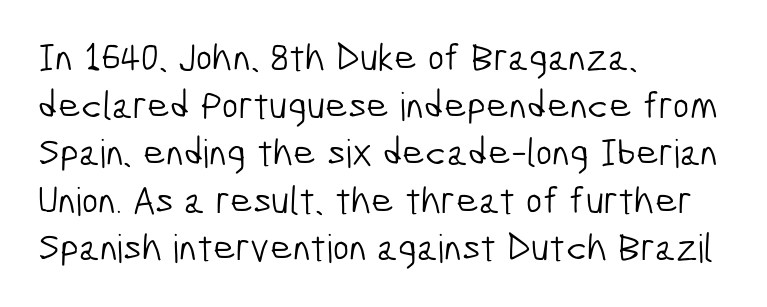
{"serif": "no", "bold": "no", "weight": "light", "width": "condensed", "stroke_contrast": "low", "x_height": "medium", "monospaced": "no", "underline": "no", "align": "left", "line_spacing_ratio": 1.22, "letter_spacing": "normal", "letter_spacing_em": 0.0, "glyph_px": 39}
